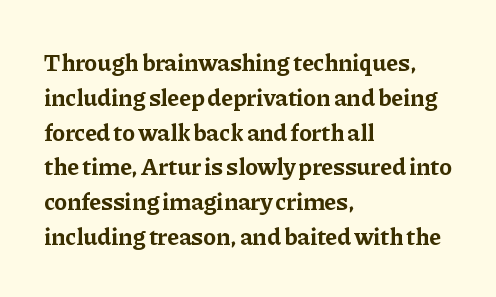
Nope, not italic — everything's standing straight. The passage shown has conventional tracking throughout. Bold? Absolutely — the strokes are thick and heavy. If you drew a ruler down the left edge, every line would touch it. The gap between lines stays unmarked. Horizontal bands of white between lines are of average thickness.
